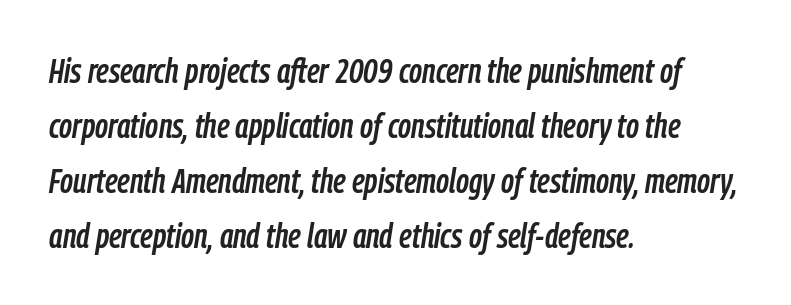
Q: Is the text italic (slanted)? A: Yes, it leans right by about 9 degrees.
Q: Is the text underlined? A: No.
Q: How is the paragraph aligned? A: Left-aligned.
Q: Is the spacing between letters normal or unusually wide? A: Normal.
Q: Is the spacing between lines tight, normal or loose? A: Normal.
Q: Width (condensed, normal, or wide)? A: Condensed.
Q: Stroke contrast? A: Low.
Q: x-height? A: Medium.
Q: Monospaced? A: No.
